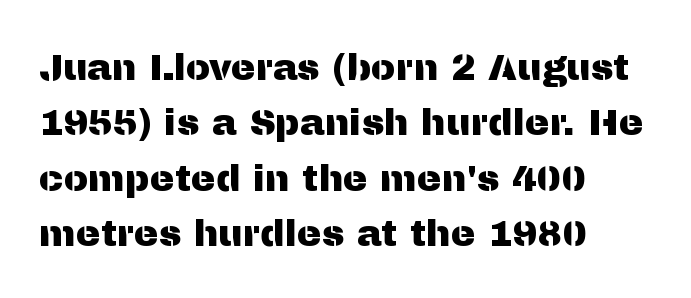
The designer left line spacing at the default. The baseline area is clear. The type sits square on the baseline with zero lean. Look at the tracking — it's just the regular setting, nothing added.
